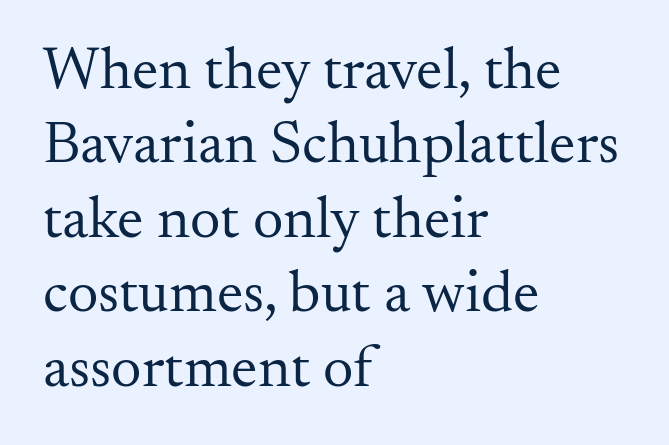
Q: Is the text bold? A: No.
Q: Is the text italic (slanted)? A: No, it is upright.
Q: Is the typeface a serif or a sans-serif typeface? A: Serif.
Q: Is the text underlined? A: No.
Q: How is the paragraph aligned? A: Left-aligned.
Q: Is the spacing between letters normal or unusually wide? A: Normal.
Q: Width (condensed, normal, or wide)? A: Normal.
Q: Stroke contrast? A: Medium.
Q: x-height? A: Small.
Q: Monospaced? A: No.
